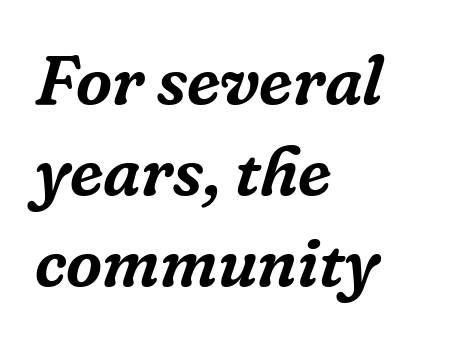
The image shows 70 px serif type, italic (leaning right); set left-aligned, normal line spacing (1.3x), normal letter spacing, not underlined; low stroke contrast and a medium x-height.
